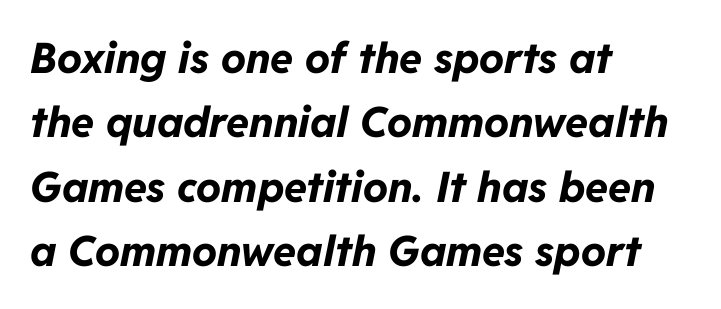
Q: Is the text bold? A: Yes.
Q: Is the text italic (slanted)? A: Yes, it leans right by about 11 degrees.
Q: Is the text underlined? A: No.
Q: How is the paragraph aligned? A: Left-aligned.
Q: Is the spacing between letters normal or unusually wide? A: Normal.
Q: Is the spacing between lines tight, normal or loose? A: Normal.
Q: Width (condensed, normal, or wide)? A: Normal.
Q: Stroke contrast? A: Low.
Q: x-height? A: Medium.
Q: Monospaced? A: No.
